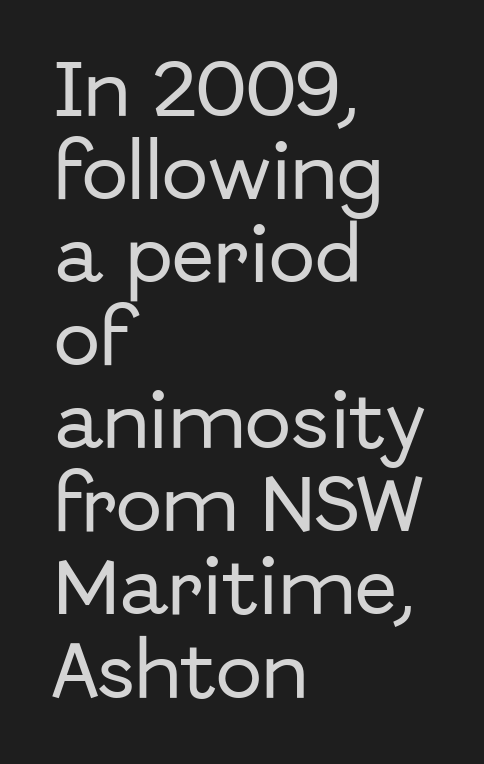
The image shows 62 px sans-serif type, upright; set left-aligned, normal line spacing (1.34x), normal letter spacing, not underlined; low stroke contrast and a medium x-height.
